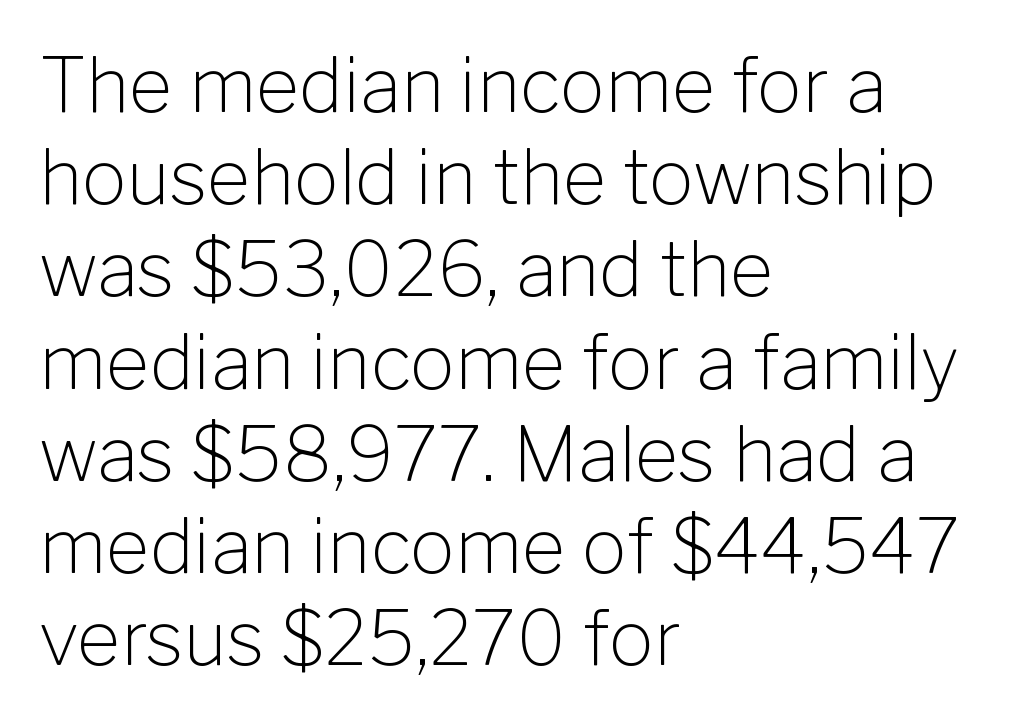
{"serif": "no", "italic": "no", "bold": "no", "weight": "light", "width": "normal", "stroke_contrast": "low", "x_height": "medium", "monospaced": "no", "underline": "no", "align": "left", "line_spacing_ratio": 1.23, "letter_spacing": "normal", "letter_spacing_em": 0.0, "glyph_px": 75}
